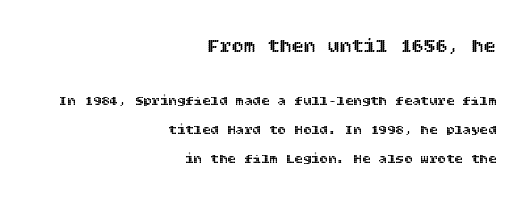
Q: Is the text italic (slanted)? A: No, it is upright.
Q: Is the text underlined? A: No.
Q: How is the paragraph aligned? A: Right-aligned.
Q: Is the spacing between letters normal or unusually wide? A: Normal.
Q: Is the spacing between lines tight, normal or loose? A: Loose.
Q: Which block of text is set in a larger size, the first (top) or the second (bottom)? A: The first (top) one.
